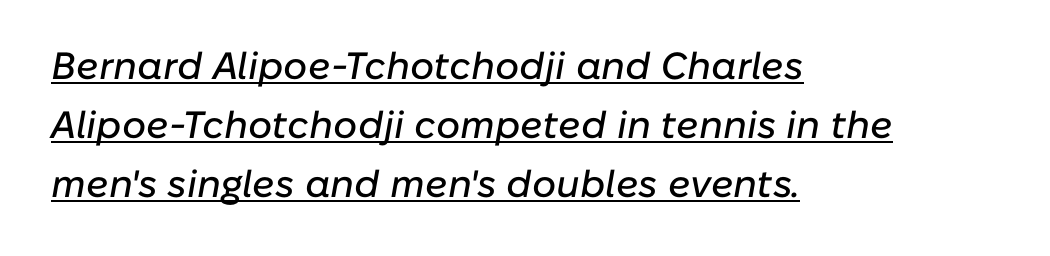
Q: Is the text italic (slanted)? A: Yes, it leans right by about 10 degrees.
Q: Is the text underlined? A: Yes.
Q: How is the paragraph aligned? A: Left-aligned.
Q: Is the spacing between letters normal or unusually wide? A: Normal.
Q: Is the spacing between lines tight, normal or loose? A: Normal.
Q: Width (condensed, normal, or wide)? A: Normal.
Q: Stroke contrast? A: Low.
Q: x-height? A: Medium.
Q: Monospaced? A: No.
